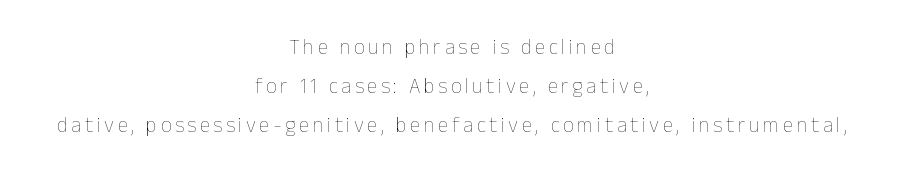
The image shows 21 px text type, upright; set centered, line spacing 1.85x, not underlined.
